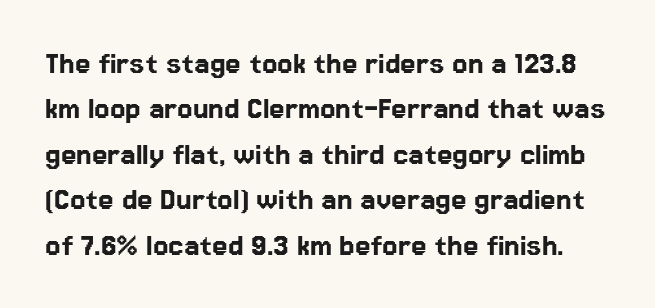
Q: Is the text italic (slanted)? A: No, it is upright.
Q: Is the typeface a serif or a sans-serif typeface? A: Sans-serif.
Q: Is the text underlined? A: No.
Q: Is the spacing between letters normal or unusually wide? A: Normal.
Q: Is the spacing between lines tight, normal or loose? A: Normal.
Q: Width (condensed, normal, or wide)? A: Normal.
Q: Stroke contrast? A: Low.
Q: x-height? A: Medium.
Q: Monospaced? A: No.
